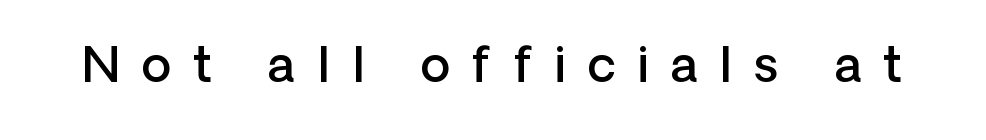
{"serif": "no", "italic": "no", "bold": "semi", "weight": "semibold", "width": "normal", "stroke_contrast": "low", "x_height": "medium", "monospaced": "no", "underline": "no", "letter_spacing": "wide", "letter_spacing_em": 0.44, "glyph_px": 49}
